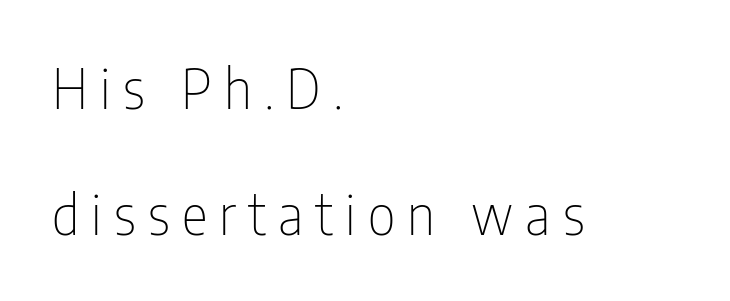
Q: Is the text bold? A: No.
Q: Is the text italic (slanted)? A: No, it is upright.
Q: Is the typeface a serif or a sans-serif typeface? A: Sans-serif.
Q: Is the text underlined? A: No.
Q: How is the paragraph aligned? A: Left-aligned.
Q: Is the spacing between letters normal or unusually wide? A: Unusually wide.
Q: Is the spacing between lines tight, normal or loose? A: Loose.
Q: Width (condensed, normal, or wide)? A: Condensed.
Q: Stroke contrast? A: Low.
Q: x-height? A: Medium.
Q: Monospaced? A: No.
